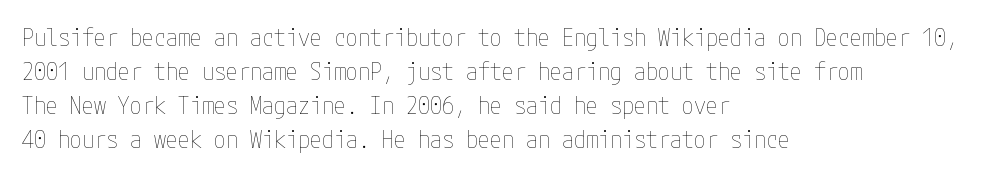
Just letters on the line, the space beneath them empty. The lines sit at an ordinary, default distance from one another. Reading down the block, your eye returns to a fixed left position each line. Think standard paragraph weight, or any step lighter than that.
